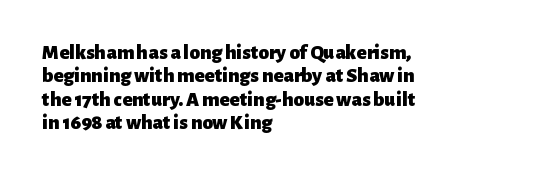
The image shows 21 px bold type, upright; set left-aligned, tight line spacing (1.11x), normal letter spacing, not underlined.
